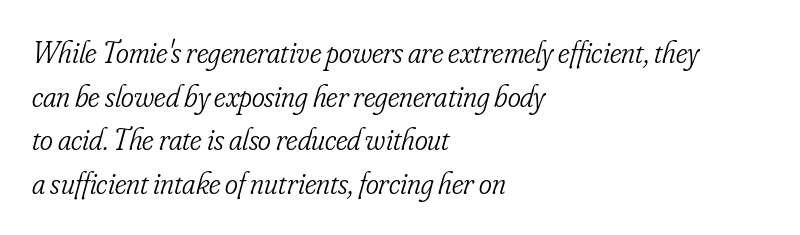
Q: Is the text bold? A: No.
Q: Is the text italic (slanted)? A: Yes, it leans right by about 16 degrees.
Q: Is the typeface a serif or a sans-serif typeface? A: Serif.
Q: Is the text underlined? A: No.
Q: How is the paragraph aligned? A: Left-aligned.
Q: Is the spacing between letters normal or unusually wide? A: Normal.
Q: Is the spacing between lines tight, normal or loose? A: Normal.
Q: Width (condensed, normal, or wide)? A: Condensed.
Q: Stroke contrast? A: Low.
Q: x-height? A: Small.
Q: Monospaced? A: No.
